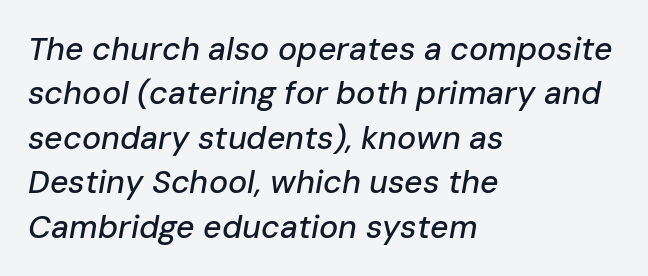
{"italic": "yes", "lean": "right", "slant_degrees": 10, "width": "normal", "stroke_contrast": "low", "x_height": "medium", "monospaced": "no", "underline": "no", "align": "left", "line_spacing": "normal", "line_spacing_ratio": 1.39, "letter_spacing": "normal", "letter_spacing_em": 0.0, "glyph_px": 32}
